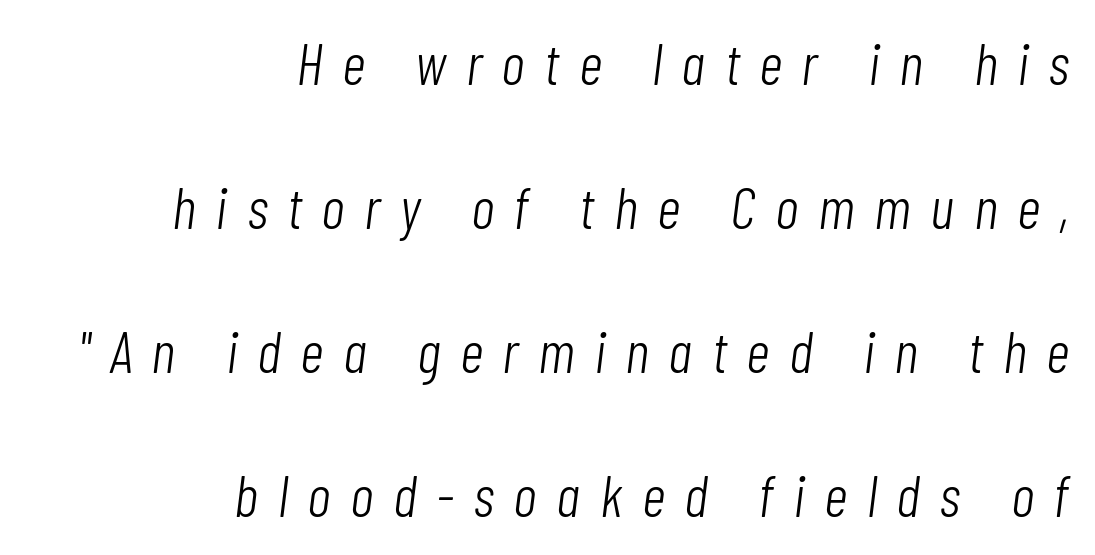
The image shows 59 px light, condensed type, italic (leaning right); set right-aligned, loose line spacing (2.44x), unusually wide letter spacing (+0.33 em), not underlined; low stroke contrast and a medium x-height.
